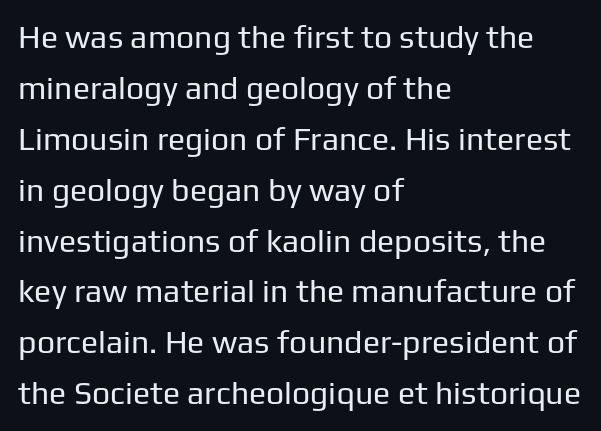
The image shows 32 px regular-weight sans-serif type, upright; set left-aligned, normal line spacing (1.59x), normal letter spacing, not underlined; low stroke contrast and a medium x-height.
